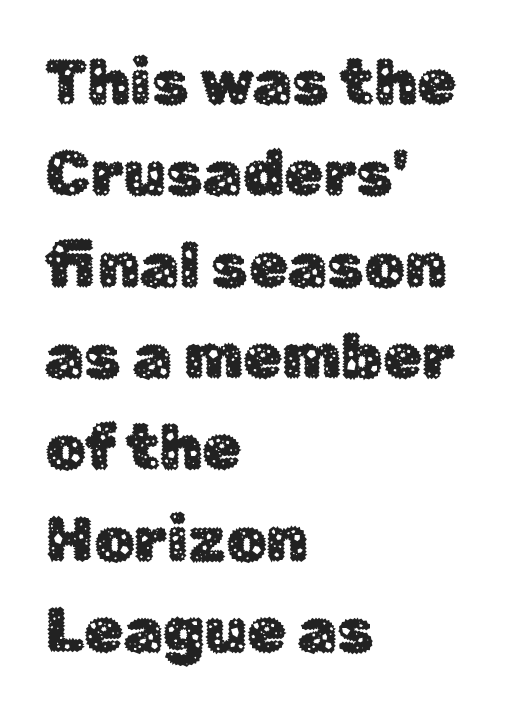
The passage shown stacks its lines at a standard gap. The rendering uses natural spacing where letterforms have individual widths. Ordinary non-slanted type is in use. The face used here is a sans, in the tradition of grotesques and geometrics. The line texture is even and compact thanks to regular tracking. Letters rest on an invisible, unmarked baseline.
